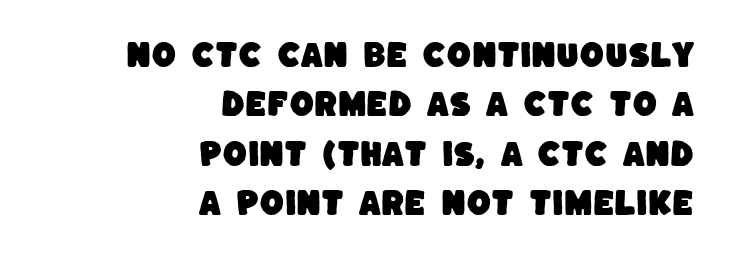
{"serif": "no", "width": "normal", "stroke_contrast": "low", "x_height": "large", "monospaced": "no", "underline": "no", "align": "right", "line_spacing_ratio": 1.76, "letter_spacing": "normal", "letter_spacing_em": 0.0, "glyph_px": 28}
